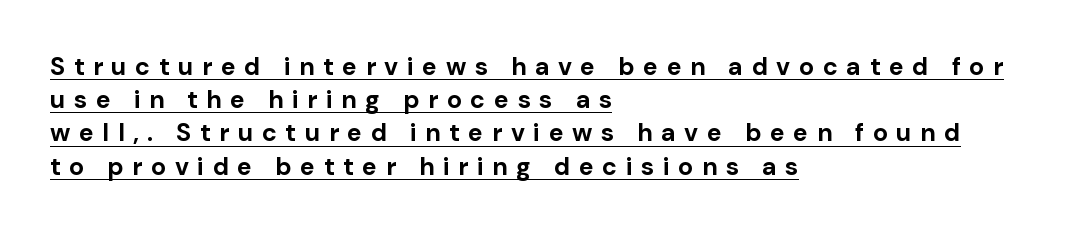
What stands out about the letter spacing? Its width — letters are far apart. Italic: no, the glyphs are upright roman. The lines are quadded left. The face used here appears with an underline applied. The line-height multiplier appears to be the usual default.
